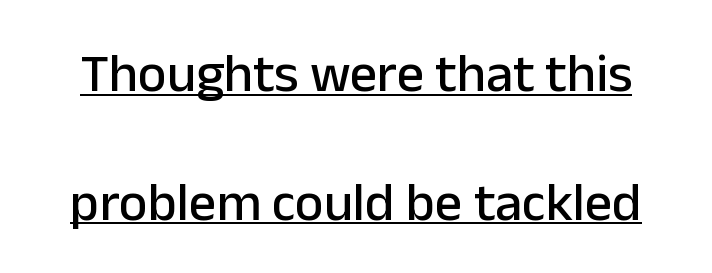
The image shows 54 px sans-serif type, upright; set loose line spacing (2.38x), normal letter spacing, underlined; low stroke contrast and a medium x-height.
